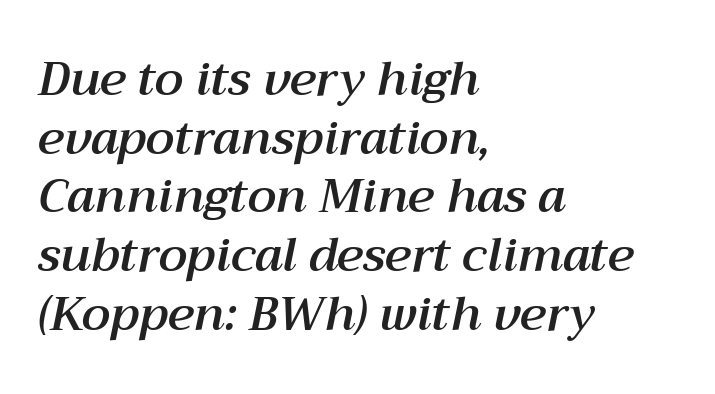
Q: Is the text italic (slanted)? A: Yes, it leans right by about 12 degrees.
Q: Is the text underlined? A: No.
Q: How is the paragraph aligned? A: Left-aligned.
Q: Is the spacing between letters normal or unusually wide? A: Normal.
Q: Is the spacing between lines tight, normal or loose? A: Normal.
Q: Width (condensed, normal, or wide)? A: Normal.
Q: Stroke contrast? A: Medium.
Q: x-height? A: Medium.
Q: Monospaced? A: No.
